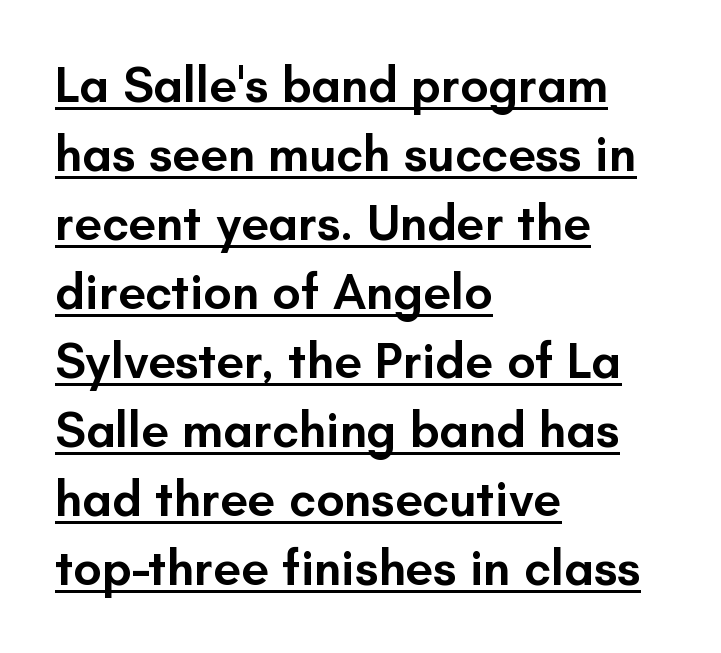
{"serif": "no", "italic": "no", "bold": "semi", "weight": "semibold", "width": "normal", "stroke_contrast": "low", "x_height": "small", "monospaced": "no", "underline": "yes", "align": "left", "line_spacing": "normal", "line_spacing_ratio": 1.38, "letter_spacing": "normal", "letter_spacing_em": 0.0, "glyph_px": 50}
